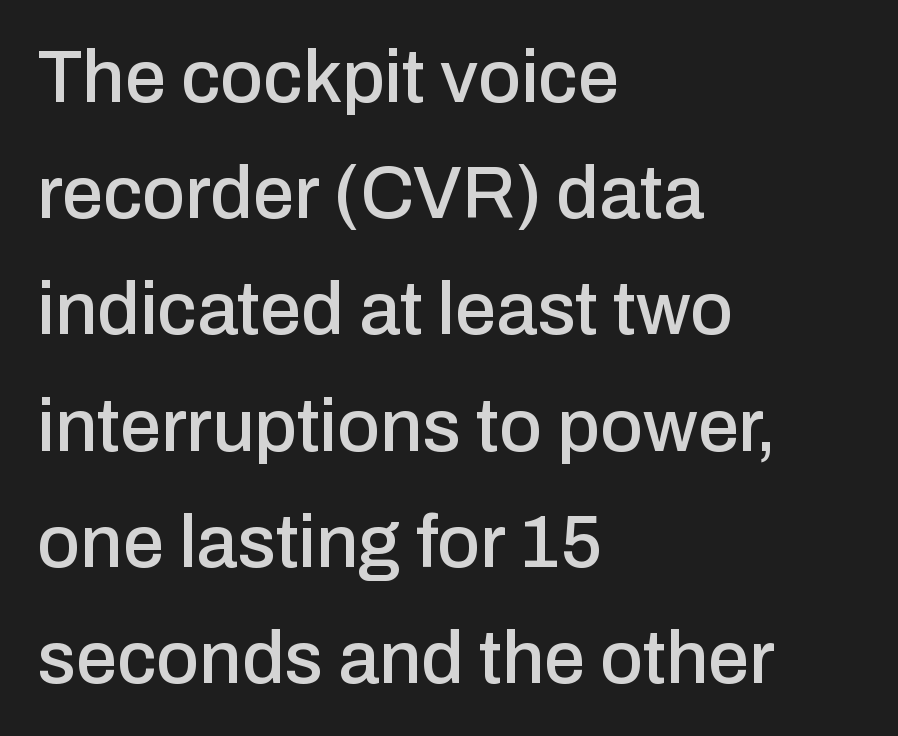
Glyph-to-glyph distance matches everyday printed text. Vertically, the passage feels balanced, rows spaced as you'd expect. The typesetter chose a ragged-right arrangement here. Serif or sans? Sans — the stroke terminals are bare. Spacing verdict: proportional, widths tailored to each character. Check under the words: just untouched page.
